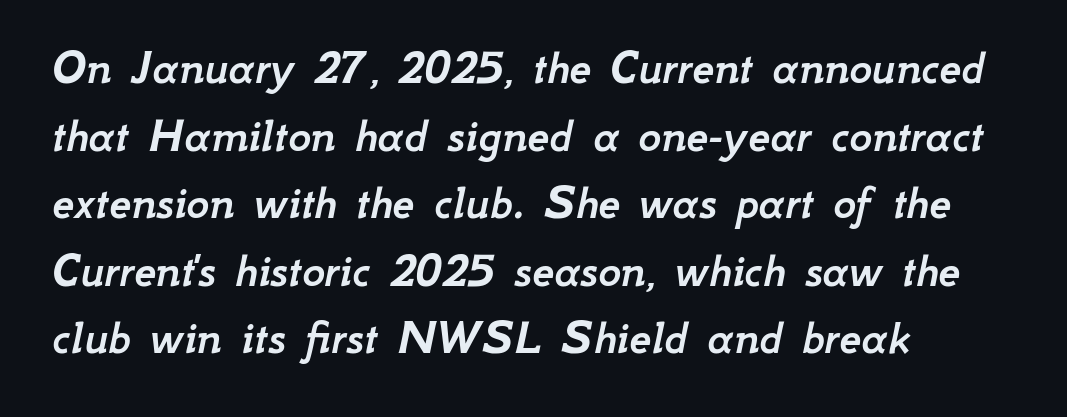
This sample uses plain, unmodified letter spacing. A typesetter would call this leading conventional body-copy spacing. Varying glyph widths throughout — classic text-font behaviour. These lines stack with their left ends in a neat column. Nobody drew a line under any word here. Rendered with sloped, italic letterforms.
